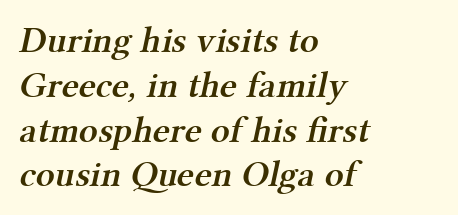
The image shows 37 px semibold serif type; set left-aligned, line spacing 1.21x, normal letter spacing, not underlined; medium stroke contrast and a medium x-height.
